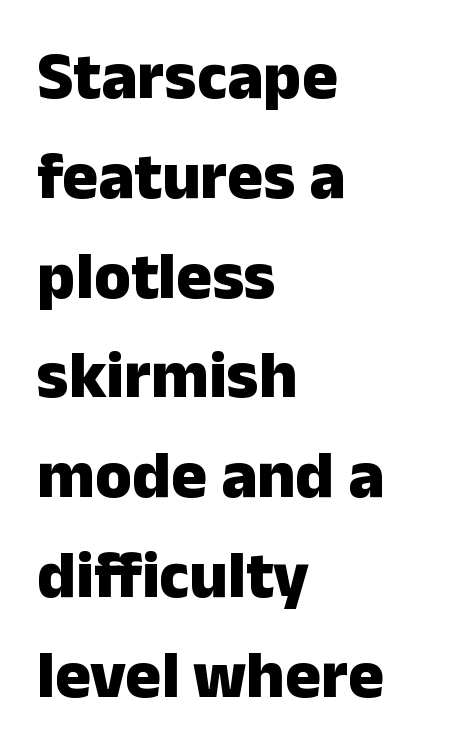
The letterforms sit shoulder to shoulder at normal distance. Quick note: interline space is typical. This rendering employs a face without finishing strokes, i.e., a sans-serif. No word sits above an underline.
